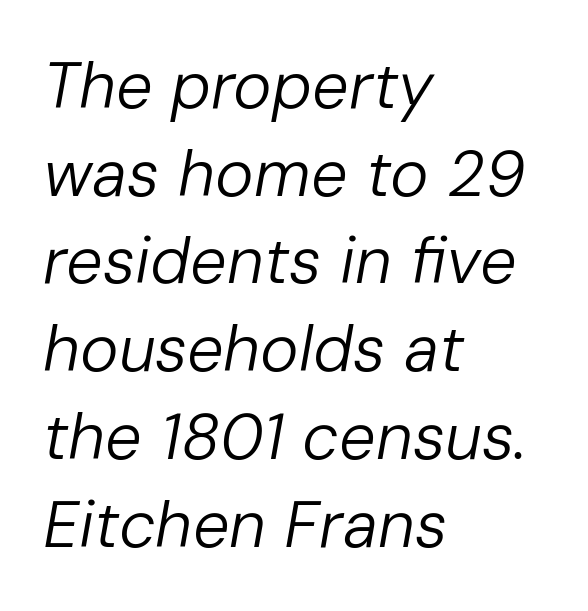
Q: Is the text bold? A: No.
Q: Is the text italic (slanted)? A: Yes, it leans right by about 10 degrees.
Q: Is the text underlined? A: No.
Q: How is the paragraph aligned? A: Left-aligned.
Q: Is the spacing between letters normal or unusually wide? A: Normal.
Q: Is the spacing between lines tight, normal or loose? A: Normal.
Q: Width (condensed, normal, or wide)? A: Normal.
Q: Stroke contrast? A: Low.
Q: x-height? A: Medium.
Q: Monospaced? A: No.
